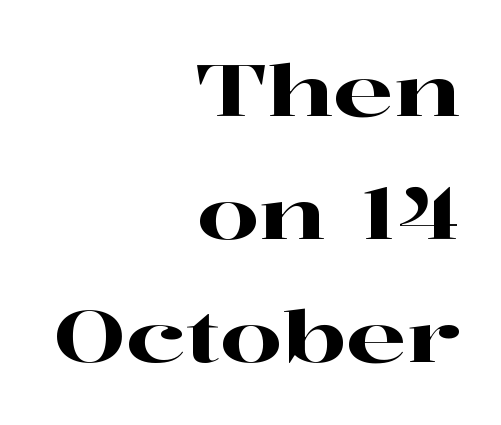
The image shows 71 px wide serif type, upright; set right-aligned, line spacing 1.73x, normal letter spacing, not underlined; high stroke contrast and a medium x-height.
